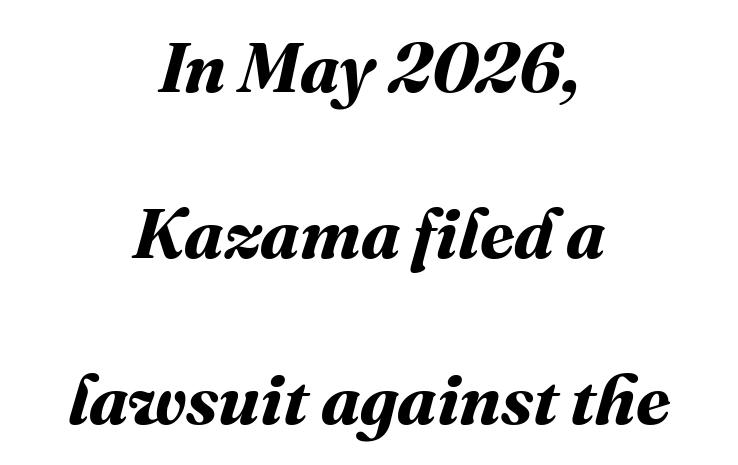
The image shows 70 px bold type; set centered, loose line spacing (2.37x), normal letter spacing, not underlined; medium stroke contrast and a medium x-height.
